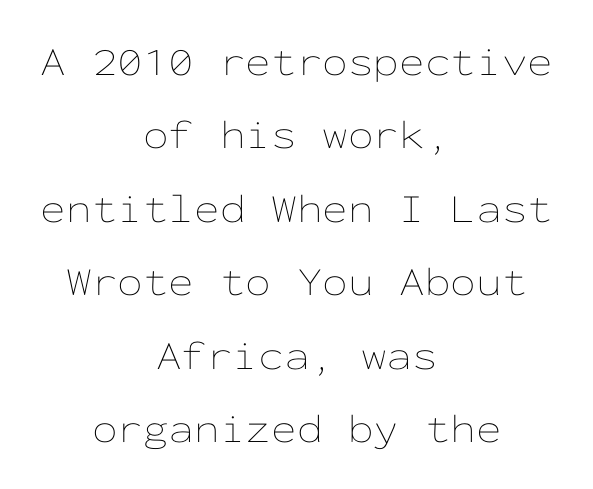
The specimen reads as upright at a glance. This sample has the even, mechanical cadence of fixed-width lettering. Counters stay open thanks to moderate or lighter strokes. The baseline area is clear. This rendering leaves character spacing at its baseline value. One-word summary of the alignment: center.
